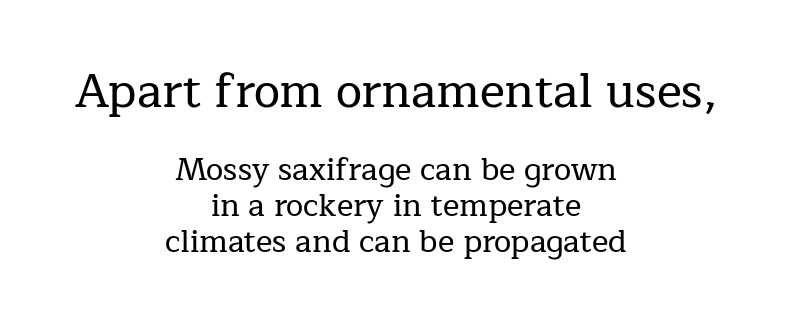
{"serif": "yes", "italic": "no", "width": "normal", "stroke_contrast": "low", "x_height": "medium", "monospaced": "no", "underline": "no", "align": "center", "line_spacing_ratio": 1.16, "letter_spacing": "normal", "letter_spacing_em": 0.0, "larger_block": "first", "size_ratio": 1.52, "glyph_px": 47}
